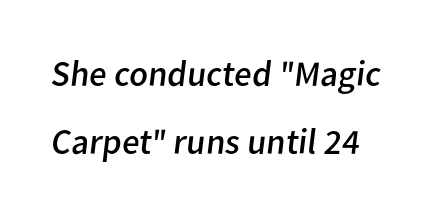
Weight: not bold — regular or lighter. The space directly below the letters is spotless. Character widths vary here, with narrow letters taking less room than wide ones. There is no visible air inserted between adjacent glyphs.
